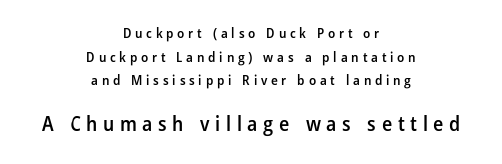
Line spacing here is normal. If you folded the block vertically in half, each line would mirror itself in length. Characters follow at a spacing far wider than the type designer built in. Posture: vertical.
